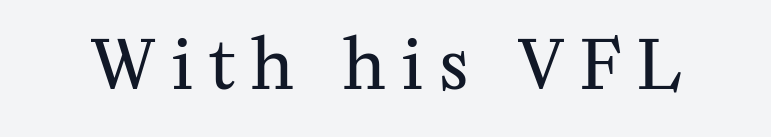
Q: Is the text bold? A: No.
Q: Is the text italic (slanted)? A: No, it is upright.
Q: Is the typeface a serif or a sans-serif typeface? A: Serif.
Q: Is the text underlined? A: No.
Q: Is the spacing between letters normal or unusually wide? A: Unusually wide.
Q: Width (condensed, normal, or wide)? A: Normal.
Q: Stroke contrast? A: Medium.
Q: x-height? A: Medium.
Q: Monospaced? A: No.
